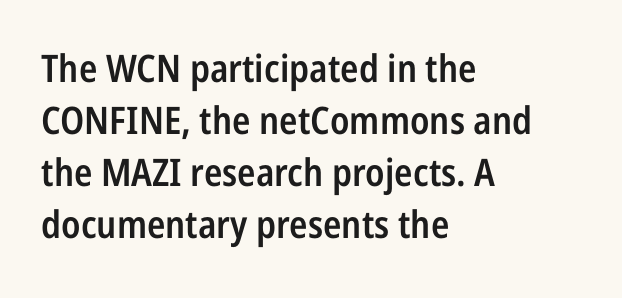
Typesetter's note: demi weight, one step under bold. Character widths vary here, with narrow letters taking less room than wide ones. The font family rendered here belongs to the sans-serif group. If you measured baseline to baseline, you'd find a middling distance. If you drew a line through each stem, it would be perfectly vertical. Nothing unusual about the tracking: characters are spaced as the font intends.
